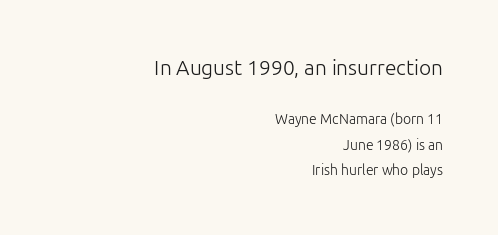
The image shows 21 px text type, upright; set right-aligned, line spacing 1.83x, normal letter spacing, not underlined; the first (top) block is 1.5x larger.
